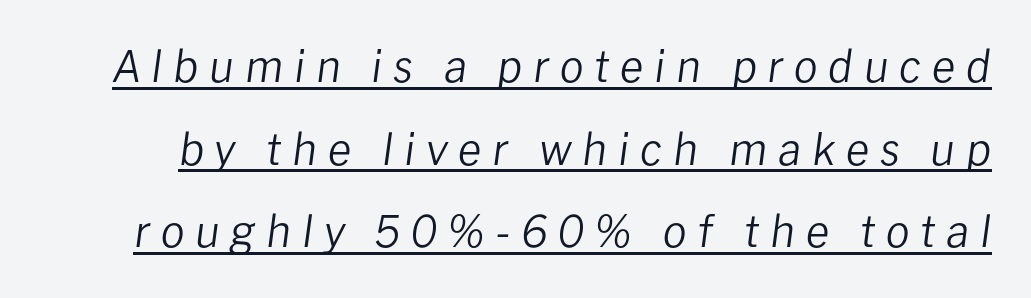
{"italic": "yes", "lean": "right", "slant_degrees": 8, "bold": "no", "weight": "regular", "width": "normal", "stroke_contrast": "low", "x_height": "medium", "monospaced": "no", "underline": "yes", "line_spacing": "loose", "line_spacing_ratio": 1.92, "letter_spacing": "wide", "letter_spacing_em": 0.25, "glyph_px": 43}
